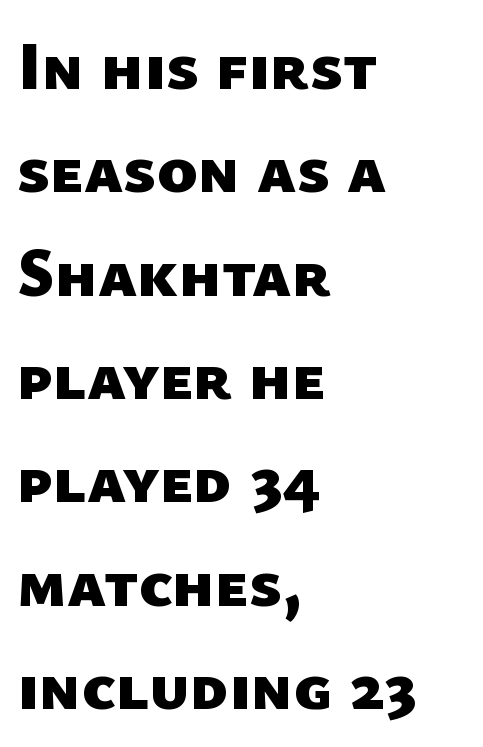
Q: Is the text bold? A: Yes.
Q: Is the typeface a serif or a sans-serif typeface? A: Sans-serif.
Q: Is the text underlined? A: No.
Q: How is the paragraph aligned? A: Left-aligned.
Q: Is the spacing between letters normal or unusually wide? A: Normal.
Q: Is the spacing between lines tight, normal or loose? A: Normal.
Q: Width (condensed, normal, or wide)? A: Normal.
Q: Stroke contrast? A: Low.
Q: x-height? A: Medium.
Q: Monospaced? A: No.
